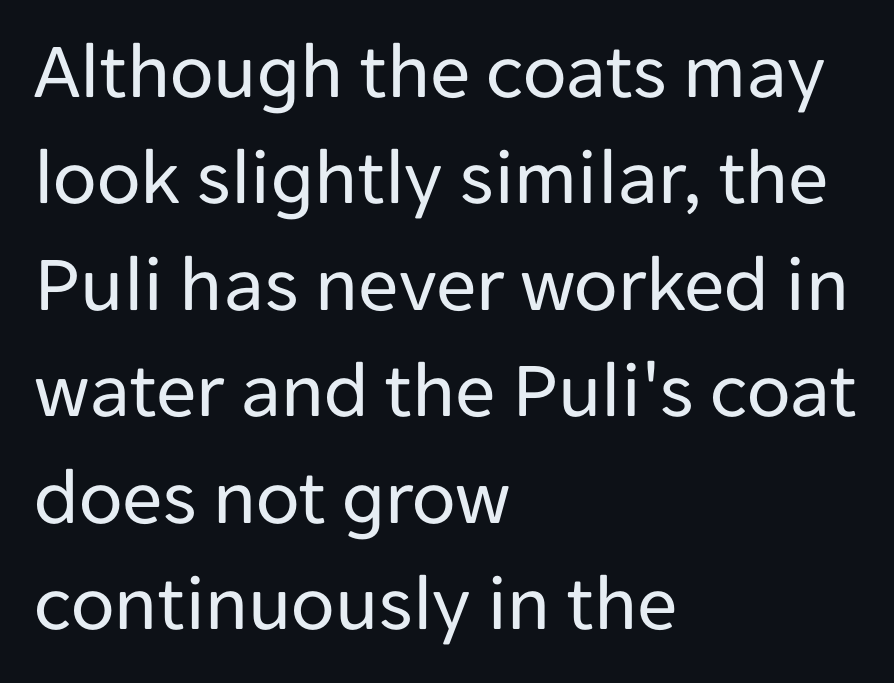
{"serif": "no", "italic": "no", "bold": "no", "weight": "regular", "width": "normal", "stroke_contrast": "low", "x_height": "medium", "monospaced": "no", "underline": "no", "align": "left", "line_spacing": "normal", "line_spacing_ratio": 1.33, "letter_spacing": "normal", "letter_spacing_em": 0.0, "glyph_px": 80}
